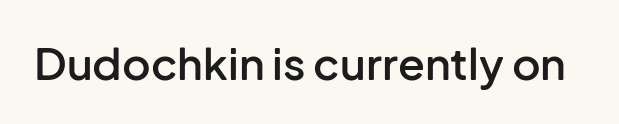
Q: Is the text bold? A: Semi-bold.
Q: Is the text italic (slanted)? A: No, it is upright.
Q: Is the typeface a serif or a sans-serif typeface? A: Sans-serif.
Q: Is the text underlined? A: No.
Q: Is the spacing between letters normal or unusually wide? A: Normal.
Q: Width (condensed, normal, or wide)? A: Normal.
Q: Stroke contrast? A: Low.
Q: x-height? A: Medium.
Q: Monospaced? A: No.
